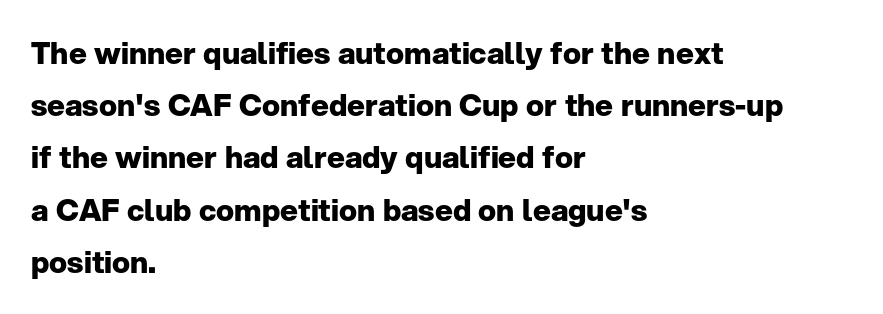
The image shows 30 px heavy sans-serif type, upright; set left-aligned, line spacing 1.74x, normal letter spacing, not underlined; low stroke contrast and a medium x-height.
